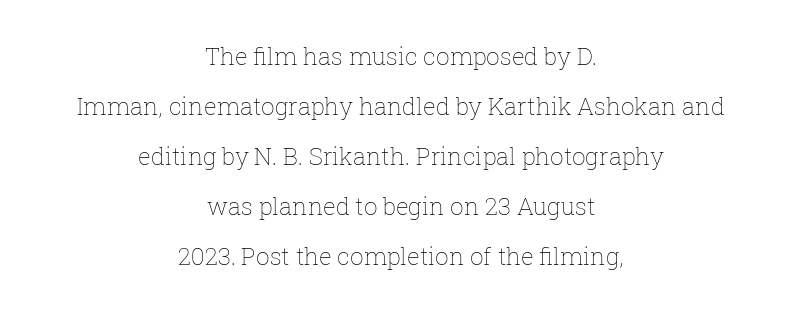
{"italic": "no", "bold": "no", "underline": "no", "align": "center", "line_spacing": "loose", "line_spacing_ratio": 2.08, "letter_spacing": "normal", "letter_spacing_em": 0.0, "glyph_px": 24}
